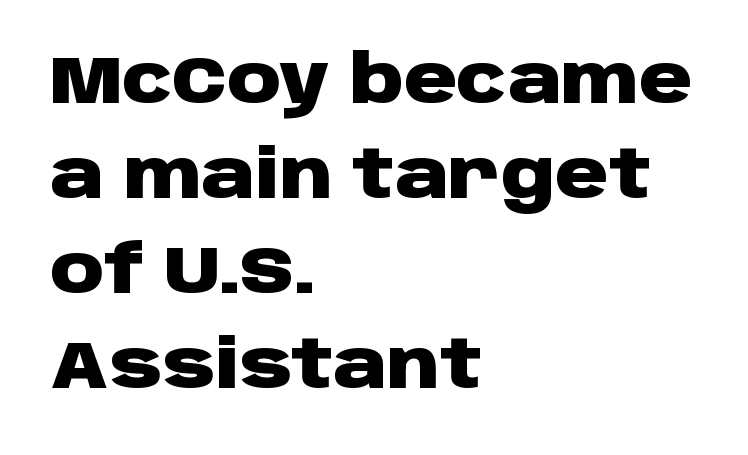
The image shows 66 px heavy, wide sans-serif type, upright; set left-aligned, normal line spacing (1.44x), normal letter spacing, not underlined; low stroke contrast and a large x-height.
